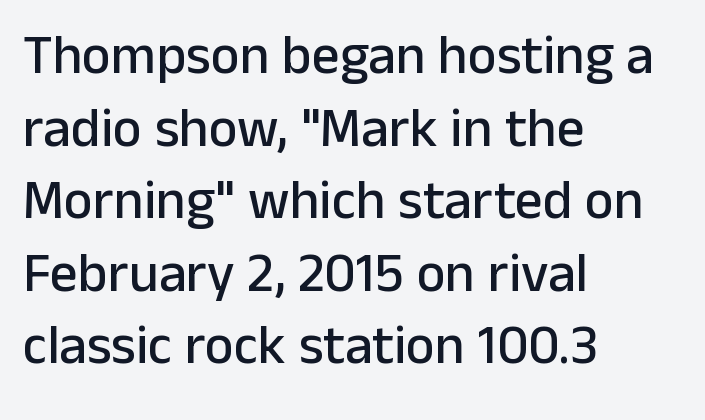
{"serif": "no", "italic": "no", "width": "normal", "stroke_contrast": "low", "x_height": "medium", "monospaced": "no", "underline": "no", "align": "left", "line_spacing": "normal", "line_spacing_ratio": 1.32, "letter_spacing": "normal", "letter_spacing_em": 0.0, "glyph_px": 55}
